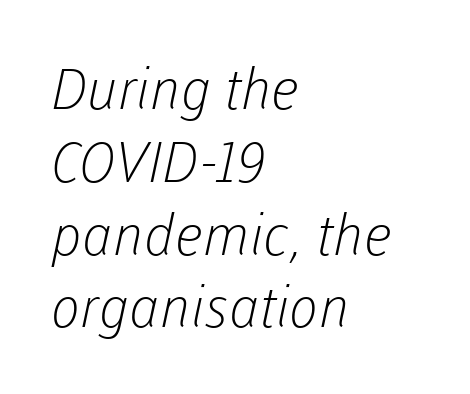
The image shows 56 px light sans-serif type; set left-aligned, normal line spacing (1.3x), normal letter spacing, not underlined; low stroke contrast and a medium x-height.
